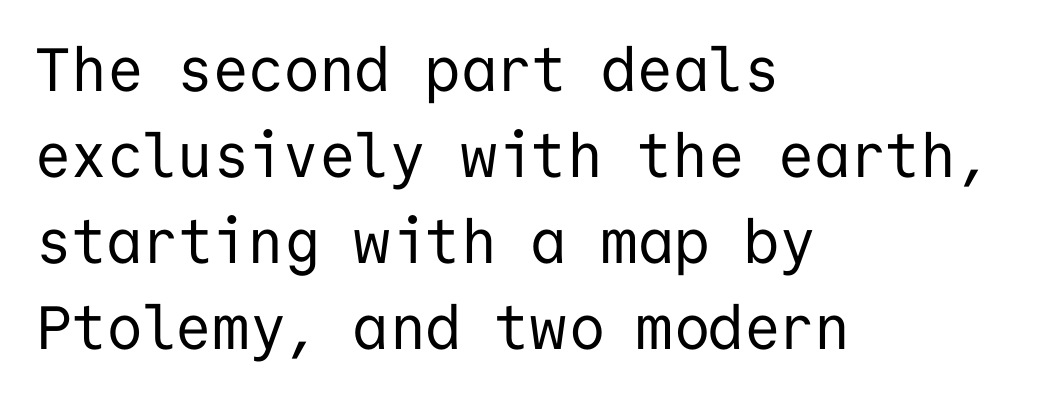
The face looks like a standard text weight, possibly lighter. Think of a typewriter: that constant character pitch is what you see here. No word sits above an underline. Left-aligned paragraph, ragged on the right.
